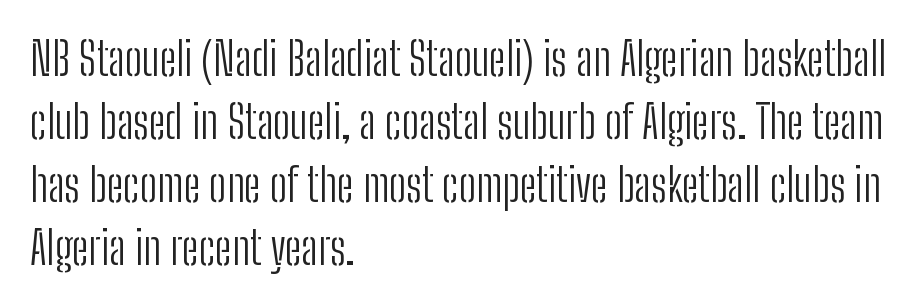
{"serif": "no", "italic": "no", "bold": "no", "weight": "light", "width": "condensed", "stroke_contrast": "low", "x_height": "medium", "monospaced": "no", "underline": "no", "align": "left", "line_spacing": "normal", "line_spacing_ratio": 1.37, "letter_spacing": "normal", "letter_spacing_em": 0.0, "glyph_px": 46}
